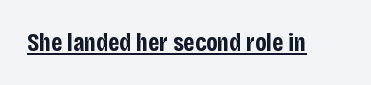
Q: Is the text bold? A: Yes.
Q: Is the text italic (slanted)? A: No, it is upright.
Q: Is the text underlined? A: Yes.
Q: Is the spacing between letters normal or unusually wide? A: Normal.
